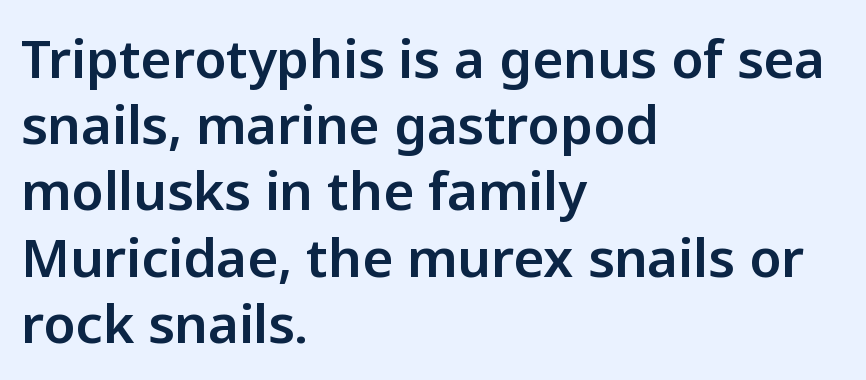
The image shows 53 px sans-serif type, upright; set left-aligned, normal line spacing (1.25x), normal letter spacing, not underlined; low stroke contrast and a medium x-height.
